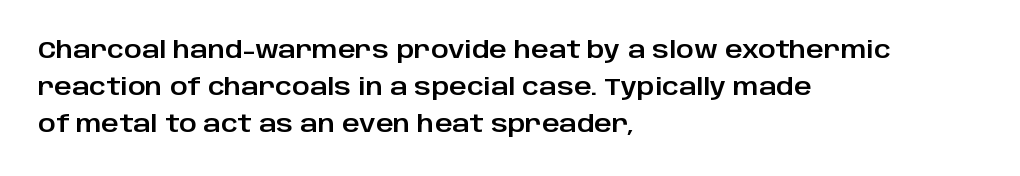
The image shows 24 px text type, upright; set left-aligned, normal line spacing (1.54x), normal letter spacing, not underlined.
